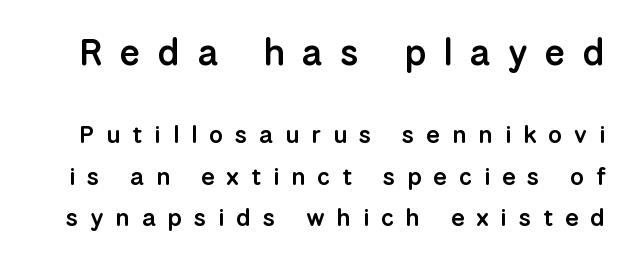
{"serif": "no", "italic": "no", "bold": "semi", "weight": "semibold", "width": "normal", "stroke_contrast": "low", "x_height": "medium", "monospaced": "no", "underline": "no", "line_spacing": "normal", "line_spacing_ratio": 1.66, "letter_spacing": "wide", "letter_spacing_em": 0.47, "larger_block": "first", "size_ratio": 1.48, "glyph_px": 37}
